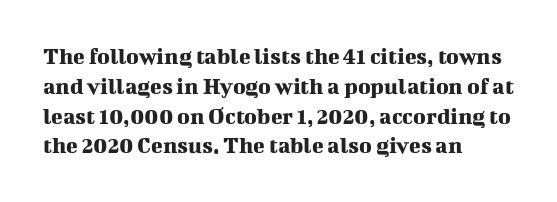
The image shows 24 px text type, upright; set left-aligned, line spacing 1.24x, normal letter spacing, not underlined.
